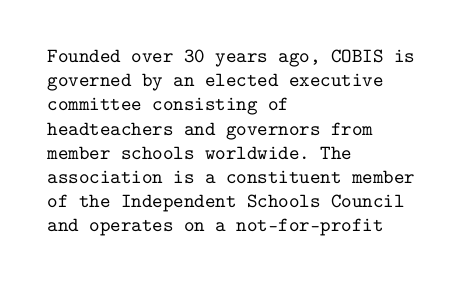
Q: Is the text italic (slanted)? A: No, it is upright.
Q: Is the text underlined? A: No.
Q: How is the paragraph aligned? A: Left-aligned.
Q: Is the spacing between letters normal or unusually wide? A: Normal.
